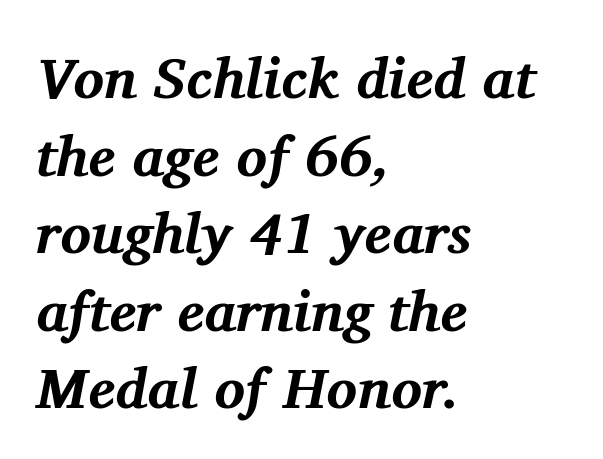
Q: Is the text bold? A: Yes.
Q: Is the text italic (slanted)? A: Yes, it leans right by about 11 degrees.
Q: Is the typeface a serif or a sans-serif typeface? A: Serif.
Q: Is the text underlined? A: No.
Q: How is the paragraph aligned? A: Left-aligned.
Q: Is the spacing between letters normal or unusually wide? A: Normal.
Q: Is the spacing between lines tight, normal or loose? A: Normal.
Q: Width (condensed, normal, or wide)? A: Normal.
Q: Stroke contrast? A: Medium.
Q: x-height? A: Medium.
Q: Monospaced? A: No.
